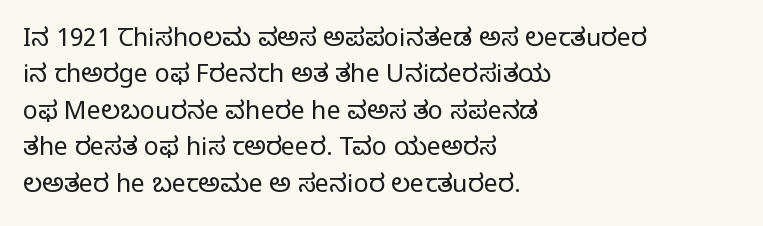
{"italic": "no", "bold": "no", "underline": "no", "align": "left", "line_spacing": "normal", "line_spacing_ratio": 1.46, "letter_spacing": "normal", "letter_spacing_em": 0.0, "glyph_px": 25}
